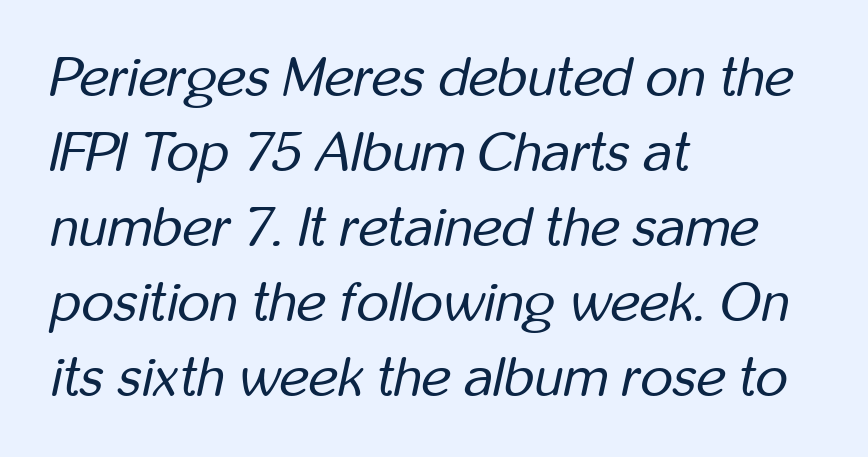
The image shows 56 px regular-weight, condensed type, italic (leaning right); set left-aligned, normal line spacing (1.34x), normal letter spacing, not underlined; low stroke contrast and a medium x-height.
